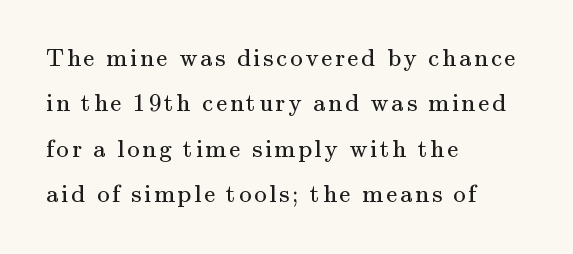
The specimen omits any rule beneath the text block's lines. Short and long lines alike share a common starting point at left. No heavy texture on the line: the type isn't bold. No italicization has been applied; the sample stays upright.
